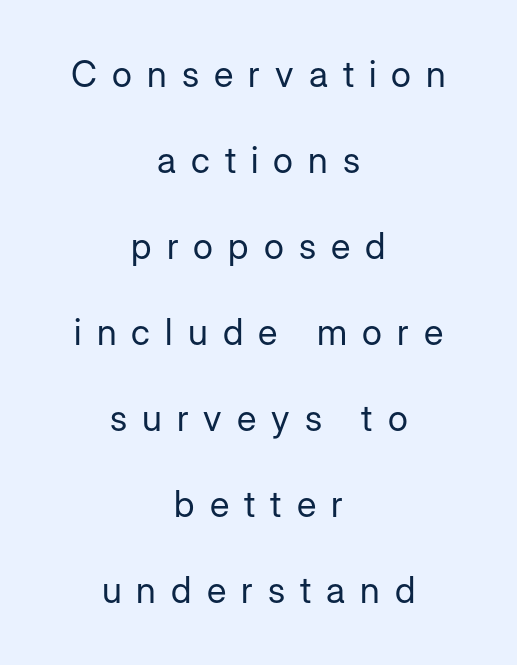
Look at the bottom of the vertical strokes: they stop flat, with no serifs. Each letter keeps its own natural width here, so spacing adapts to shape. Letters rest on an invisible, unmarked baseline. Ascenders rise straight up at ninety degrees. Here the glyphs are tracked loosely, breaking word shapes into spaced letters. Stroke mass is kept to a normal reading level or below.
